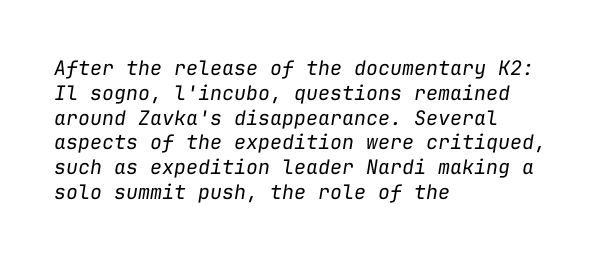
Q: Is the text bold? A: No.
Q: Is the text italic (slanted)? A: Yes, it leans right by about 9 degrees.
Q: Is the text underlined? A: No.
Q: How is the paragraph aligned? A: Left-aligned.
Q: Is the spacing between letters normal or unusually wide? A: Normal.
